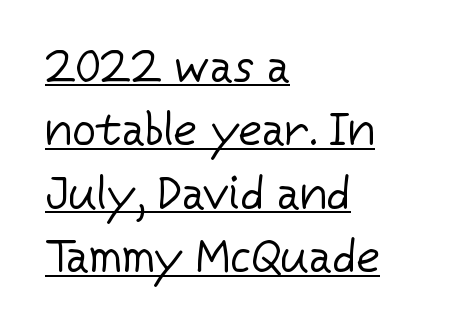
The image shows 46 px regular-weight sans-serif type, upright; set left-aligned, normal line spacing (1.38x), normal letter spacing, underlined; low stroke contrast and a medium x-height.
